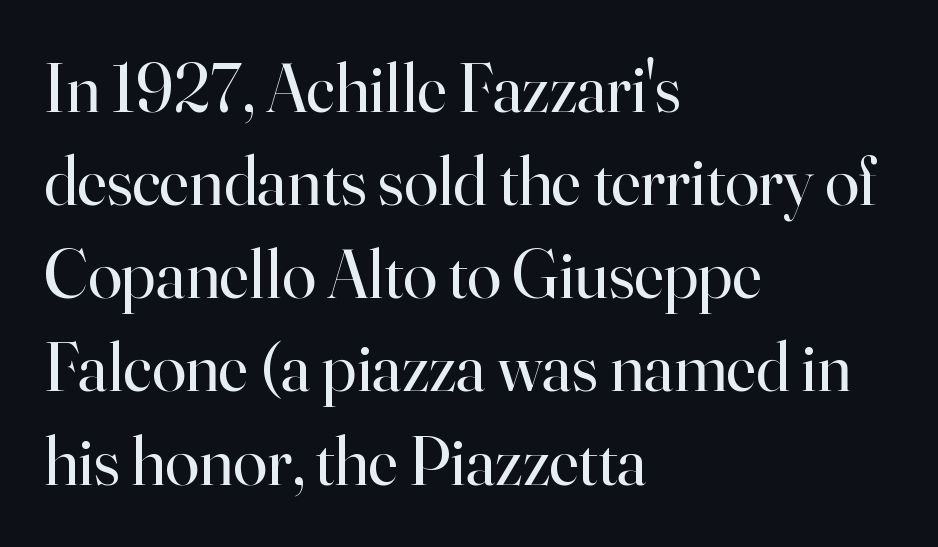
Q: Is the text bold? A: No.
Q: Is the text italic (slanted)? A: No, it is upright.
Q: Is the typeface a serif or a sans-serif typeface? A: Serif.
Q: Is the text underlined? A: No.
Q: How is the paragraph aligned? A: Left-aligned.
Q: Is the spacing between letters normal or unusually wide? A: Normal.
Q: Is the spacing between lines tight, normal or loose? A: Normal.
Q: Width (condensed, normal, or wide)? A: Normal.
Q: Stroke contrast? A: High.
Q: x-height? A: Small.
Q: Monospaced? A: No.
